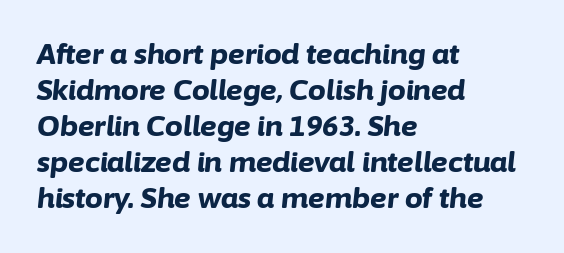
Q: Is the text bold? A: Yes.
Q: Is the text italic (slanted)? A: Yes, it leans right by about 6 degrees.
Q: Is the text underlined? A: No.
Q: How is the paragraph aligned? A: Left-aligned.
Q: Is the spacing between letters normal or unusually wide? A: Normal.
Q: Is the spacing between lines tight, normal or loose? A: Normal.
Q: Width (condensed, normal, or wide)? A: Normal.
Q: Stroke contrast? A: Low.
Q: x-height? A: Medium.
Q: Monospaced? A: No.
